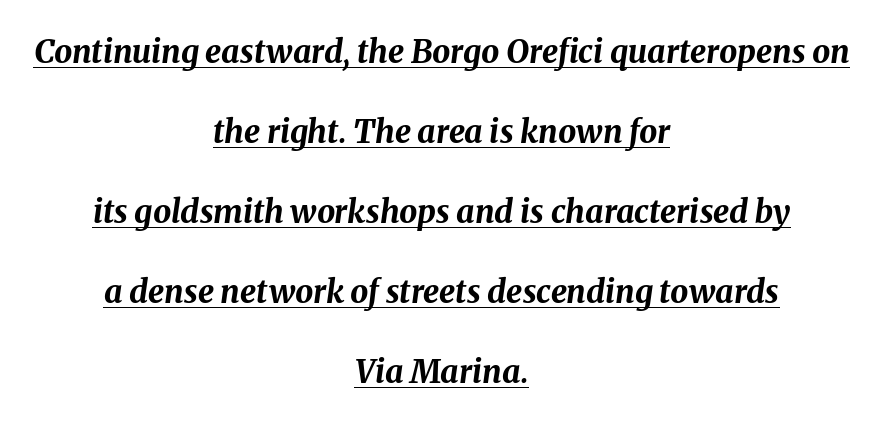
Q: Is the text bold? A: Yes.
Q: Is the text italic (slanted)? A: Yes, it leans right by about 8 degrees.
Q: Is the text underlined? A: Yes.
Q: How is the paragraph aligned? A: Centered.
Q: Is the spacing between letters normal or unusually wide? A: Normal.
Q: Is the spacing between lines tight, normal or loose? A: Loose.
Q: Width (condensed, normal, or wide)? A: Normal.
Q: Stroke contrast? A: Medium.
Q: x-height? A: Medium.
Q: Monospaced? A: No.
